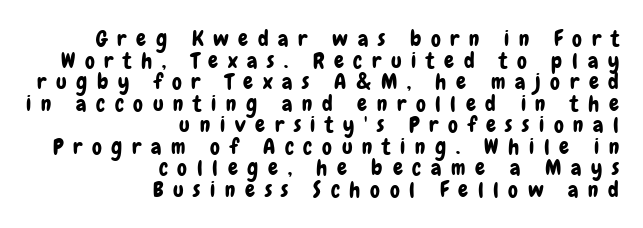
Casual observation: everything's shoved over to the right. Rows of type sit shoulder to shoulder in the vertical direction. Spacing between characters has been opened up far beyond the box default. Ascenders rise straight up at ninety degrees.
